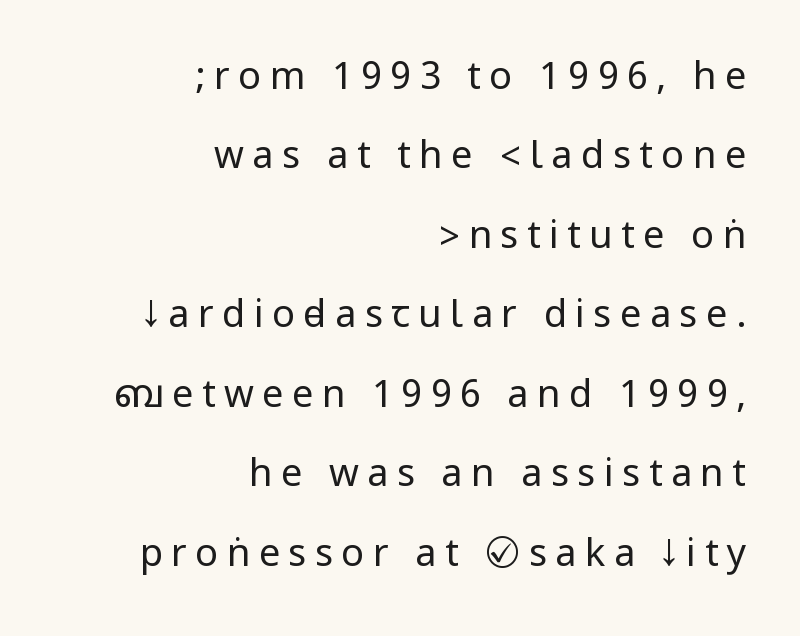
Q: Is the text bold? A: No.
Q: Is the text italic (slanted)? A: No, it is upright.
Q: Is the typeface a serif or a sans-serif typeface? A: Sans-serif.
Q: Is the text underlined? A: No.
Q: How is the paragraph aligned? A: Right-aligned.
Q: Is the spacing between letters normal or unusually wide? A: Unusually wide.
Q: Is the spacing between lines tight, normal or loose? A: Loose.
Q: Width (condensed, normal, or wide)? A: Condensed.
Q: Stroke contrast? A: Low.
